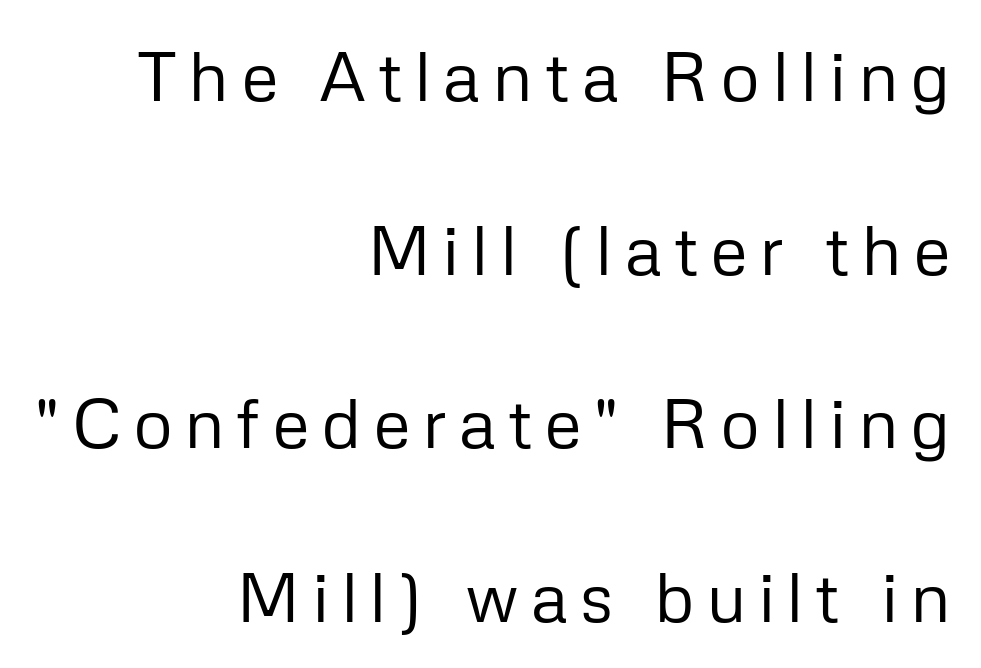
{"serif": "no", "italic": "no", "bold": "no", "weight": "regular", "width": "normal", "stroke_contrast": "low", "x_height": "medium", "monospaced": "no", "underline": "no", "align": "right", "line_spacing": "loose", "line_spacing_ratio": 2.48, "glyph_px": 70}
